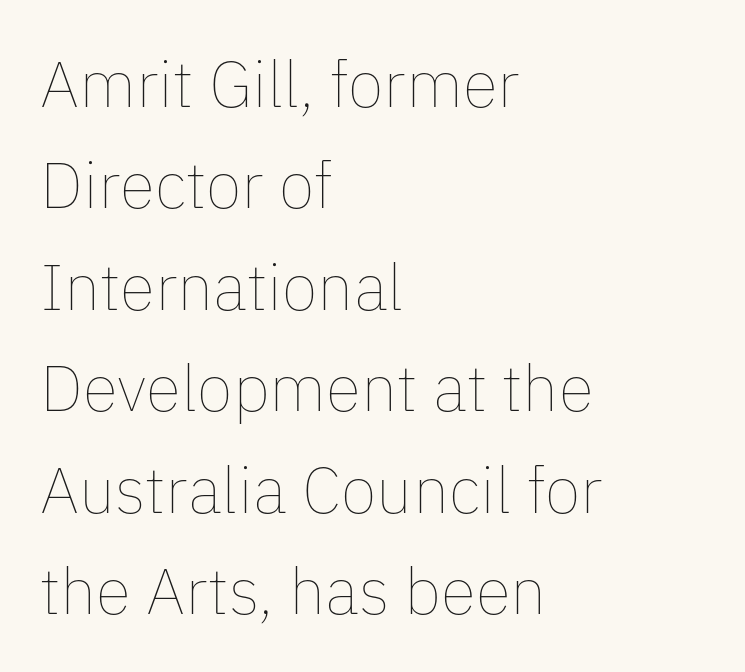
Q: Is the text bold? A: No.
Q: Is the text italic (slanted)? A: No, it is upright.
Q: Is the text underlined? A: No.
Q: How is the paragraph aligned? A: Left-aligned.
Q: Is the spacing between letters normal or unusually wide? A: Normal.
Q: Is the spacing between lines tight, normal or loose? A: Normal.
Q: Width (condensed, normal, or wide)? A: Normal.
Q: Stroke contrast? A: Low.
Q: x-height? A: Medium.
Q: Monospaced? A: No.
